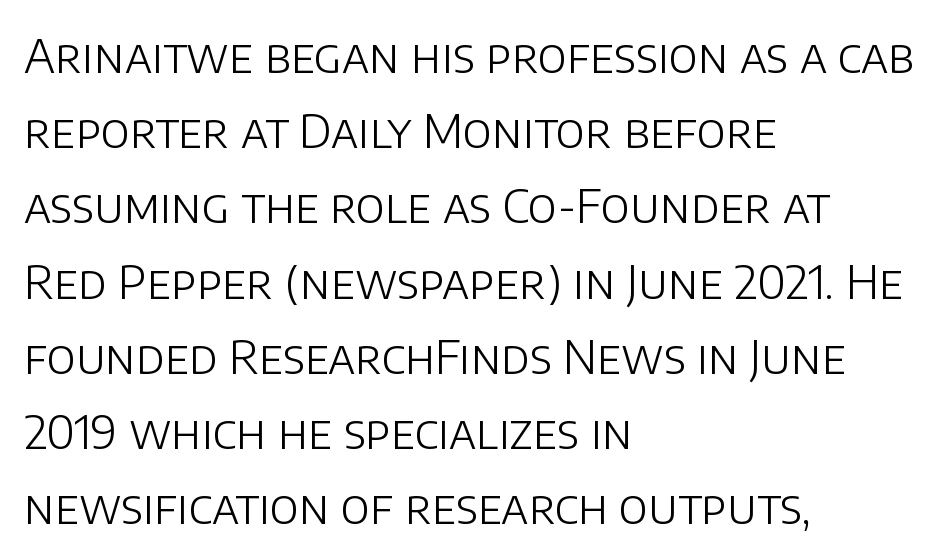
The image shows 47 px light sans-serif type, upright; set left-aligned, normal line spacing (1.6x), normal letter spacing, not underlined; low stroke contrast and a large x-height.
